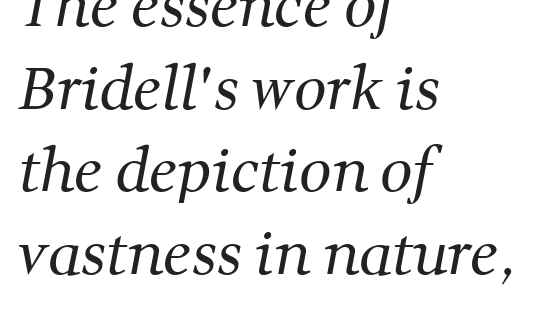
Q: Is the text bold? A: No.
Q: Is the typeface a serif or a sans-serif typeface? A: Serif.
Q: Is the text underlined? A: No.
Q: How is the paragraph aligned? A: Left-aligned.
Q: Is the spacing between letters normal or unusually wide? A: Normal.
Q: Is the spacing between lines tight, normal or loose? A: Normal.
Q: Width (condensed, normal, or wide)? A: Normal.
Q: Stroke contrast? A: Medium.
Q: x-height? A: Medium.
Q: Monospaced? A: No.
